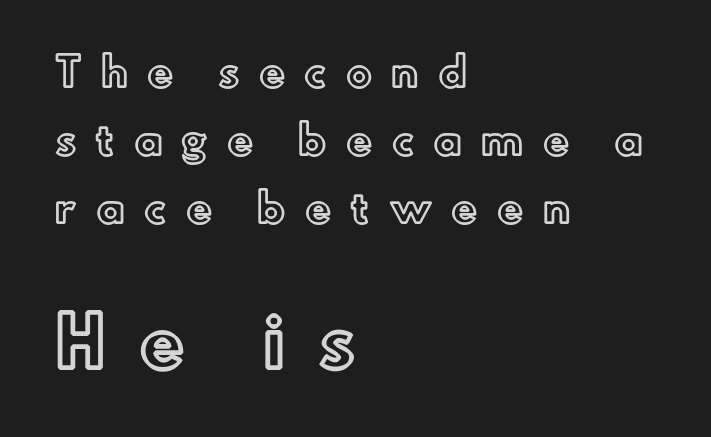
Q: Is the text italic (slanted)? A: No, it is upright.
Q: Is the text underlined? A: No.
Q: How is the paragraph aligned? A: Left-aligned.
Q: Is the spacing between letters normal or unusually wide? A: Unusually wide.
Q: Which block of text is set in a larger size, the first (top) or the second (bottom)? A: The second (bottom) one.
Q: Width (condensed, normal, or wide)? A: Normal.
Q: x-height? A: Small.
Q: Monospaced? A: No.
